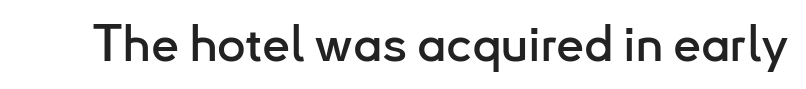
The image shows 50 px sans-serif type, upright; set normal letter spacing, not underlined; low stroke contrast and a small x-height.
